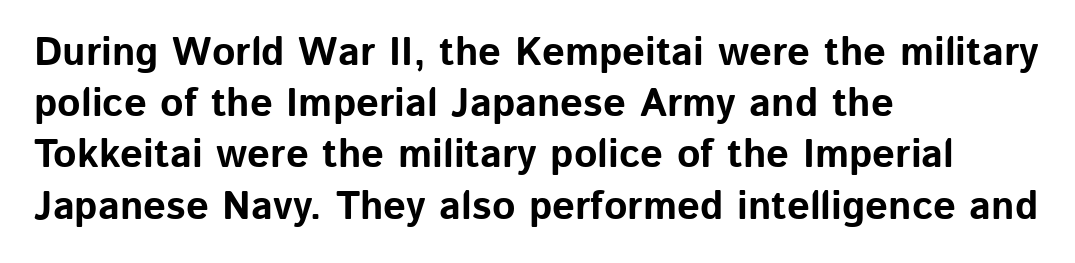
{"serif": "no", "italic": "no", "bold": "yes", "weight": "bold", "width": "normal", "stroke_contrast": "low", "x_height": "medium", "monospaced": "no", "underline": "no", "align": "left", "line_spacing": "normal", "line_spacing_ratio": 1.28, "letter_spacing": "normal", "letter_spacing_em": 0.0, "glyph_px": 40}
